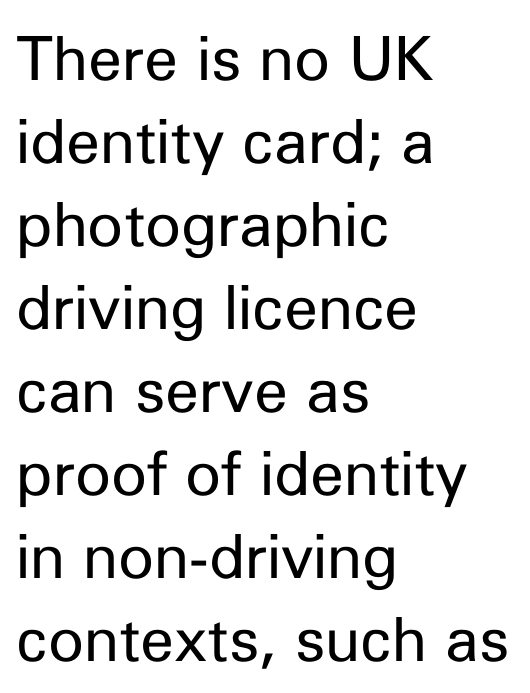
The passage shown has conventional tracking throughout. Vertical spacing — default. The axis of the letterforms is exactly vertical. Quick note: underline off. These lines are composed in type without serifs. The rag falls on the right side of this text block.
